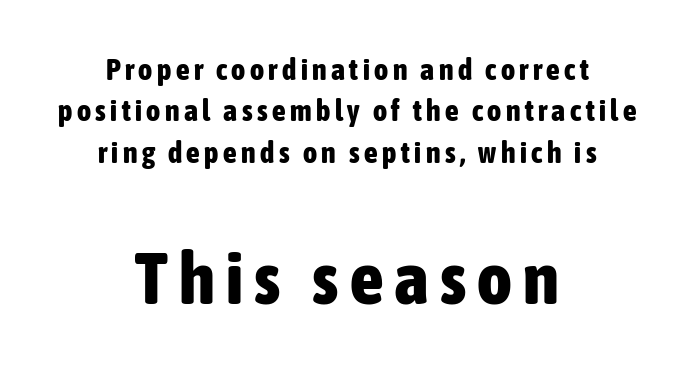
Q: Is the text bold? A: Yes.
Q: Is the text italic (slanted)? A: No, it is upright.
Q: Is the typeface a serif or a sans-serif typeface? A: Sans-serif.
Q: Is the text underlined? A: No.
Q: How is the paragraph aligned? A: Centered.
Q: Is the spacing between lines tight, normal or loose? A: Normal.
Q: Which block of text is set in a larger size, the first (top) or the second (bottom)? A: The second (bottom) one.
Q: Width (condensed, normal, or wide)? A: Condensed.
Q: Stroke contrast? A: Low.
Q: x-height? A: Medium.
Q: Monospaced? A: No.
